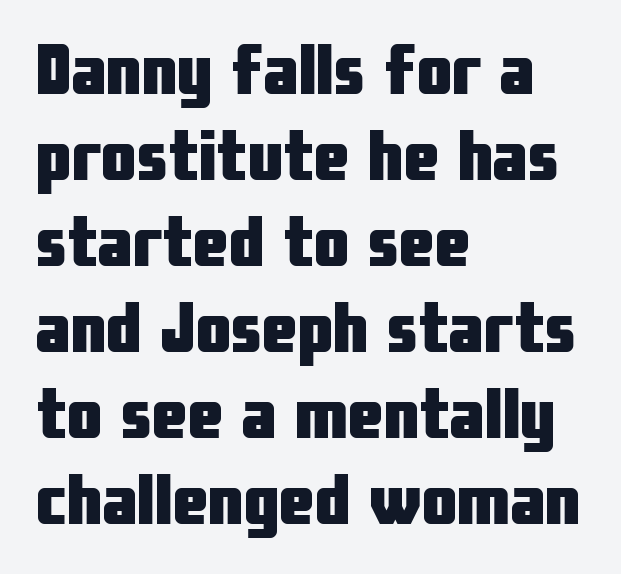
Q: Is the text bold? A: Yes.
Q: Is the text italic (slanted)? A: No, it is upright.
Q: Is the typeface a serif or a sans-serif typeface? A: Sans-serif.
Q: Is the text underlined? A: No.
Q: How is the paragraph aligned? A: Left-aligned.
Q: Is the spacing between letters normal or unusually wide? A: Normal.
Q: Width (condensed, normal, or wide)? A: Condensed.
Q: Stroke contrast? A: Low.
Q: x-height? A: Medium.
Q: Monospaced? A: No.
